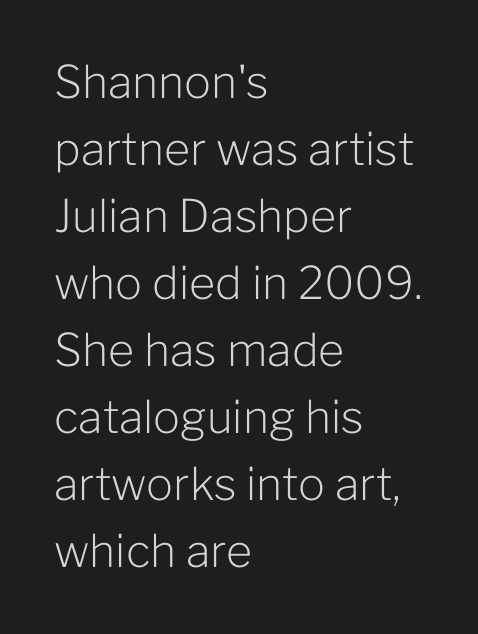
Q: Is the text bold? A: No.
Q: Is the text italic (slanted)? A: No, it is upright.
Q: Is the typeface a serif or a sans-serif typeface? A: Sans-serif.
Q: Is the text underlined? A: No.
Q: How is the paragraph aligned? A: Left-aligned.
Q: Is the spacing between letters normal or unusually wide? A: Normal.
Q: Is the spacing between lines tight, normal or loose? A: Normal.
Q: Width (condensed, normal, or wide)? A: Normal.
Q: Stroke contrast? A: Low.
Q: x-height? A: Medium.
Q: Monospaced? A: No.
